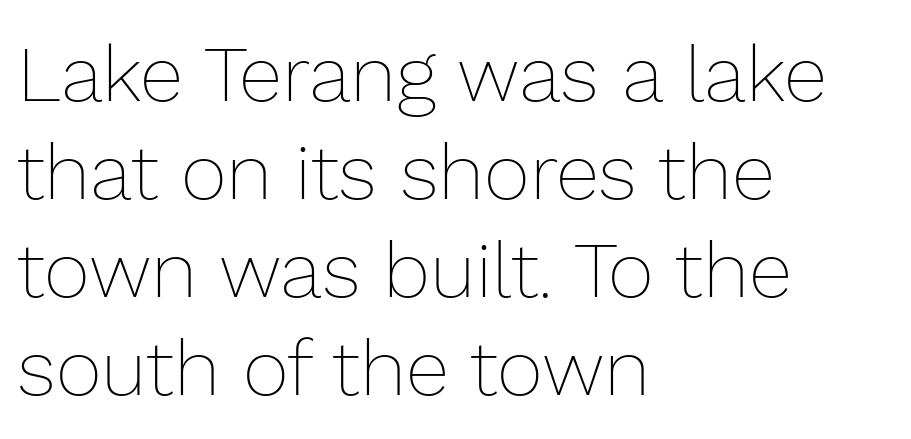
A typesetter would call this zero additional tracking. When letters stand straight like this, we call the style roman or upright. Line starts are locked; line ends wander. You could not count columns in this text — the font is proportionally spaced.
